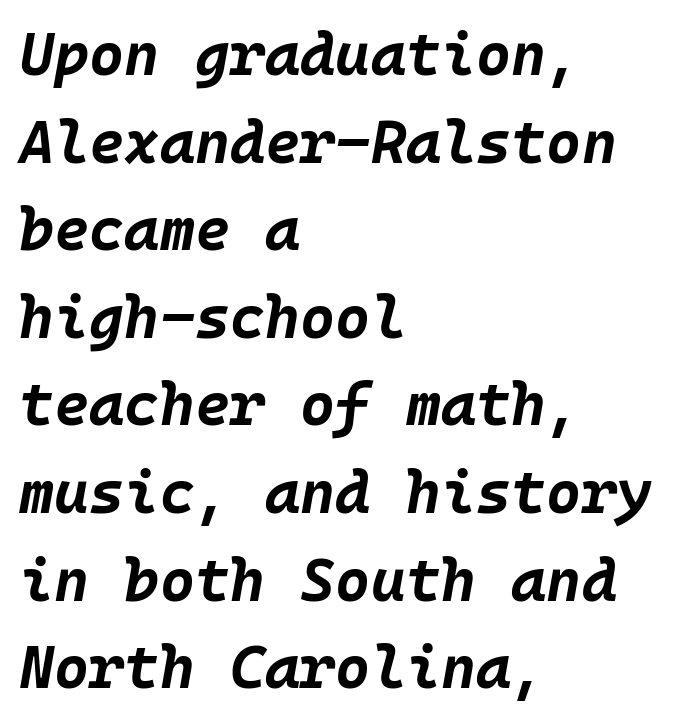
The image shows 60 px bold type, italic (leaning right); set left-aligned, normal line spacing (1.46x), normal letter spacing, not underlined; low stroke contrast and a large x-height.
